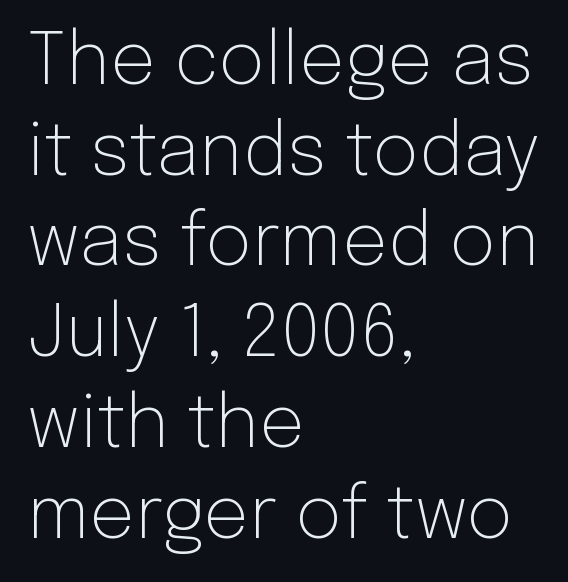
The image shows 72 px light sans-serif type, upright; set left-aligned, normal line spacing (1.26x), normal letter spacing, not underlined; low stroke contrast and a medium x-height.
